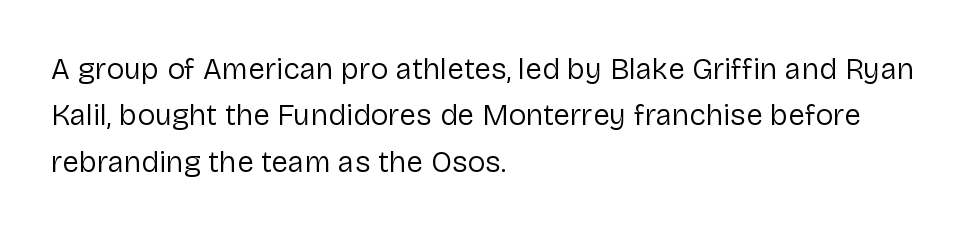
Nope, not italic — everything's standing straight. Alignment: flush left. The area under the type is left untouched. Students, observe: this is what conventionally led text looks like.
